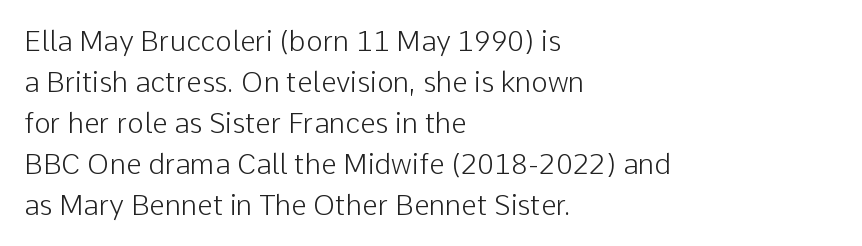
{"serif": "no", "italic": "no", "bold": "no", "weight": "light", "width": "normal", "stroke_contrast": "low", "x_height": "medium", "monospaced": "no", "underline": "no", "align": "left", "line_spacing": "normal", "line_spacing_ratio": 1.46, "letter_spacing": "normal", "letter_spacing_em": 0.0, "glyph_px": 28}
